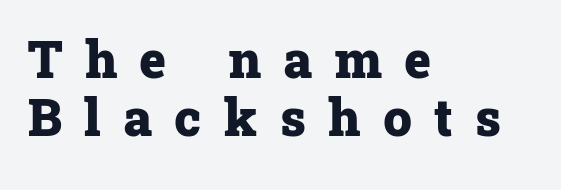
Unlike a clean sans, this face finishes its strokes with serifs. Does the weight exceed regular? Yes, all the way to bold. Character widths vary here, with narrow letters taking less room than wide ones. Caption: expanded tracking, letters set apart. Line spacing here is tight. A typesetter would mark this as roman, not italic.
